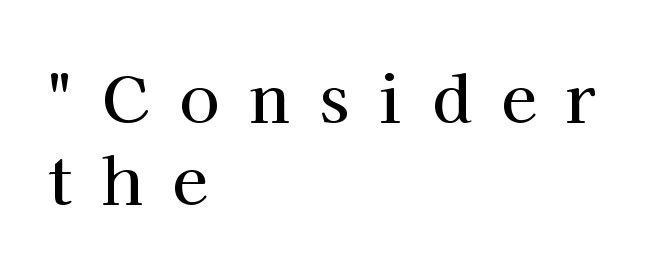
Q: Is the text italic (slanted)? A: No, it is upright.
Q: Is the typeface a serif or a sans-serif typeface? A: Serif.
Q: Is the text underlined? A: No.
Q: How is the paragraph aligned? A: Left-aligned.
Q: Is the spacing between letters normal or unusually wide? A: Unusually wide.
Q: Is the spacing between lines tight, normal or loose? A: Normal.
Q: Width (condensed, normal, or wide)? A: Normal.
Q: Stroke contrast? A: High.
Q: x-height? A: Medium.
Q: Monospaced? A: No.
